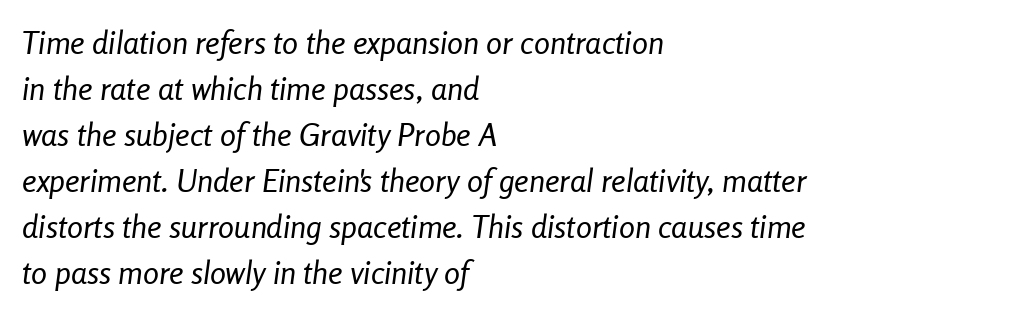
Q: Is the text bold? A: No.
Q: Is the text italic (slanted)? A: Yes, it leans right by about 8 degrees.
Q: Is the text underlined? A: No.
Q: How is the paragraph aligned? A: Left-aligned.
Q: Is the spacing between letters normal or unusually wide? A: Normal.
Q: Is the spacing between lines tight, normal or loose? A: Normal.
Q: Width (condensed, normal, or wide)? A: Condensed.
Q: Stroke contrast? A: Low.
Q: x-height? A: Medium.
Q: Monospaced? A: No.
